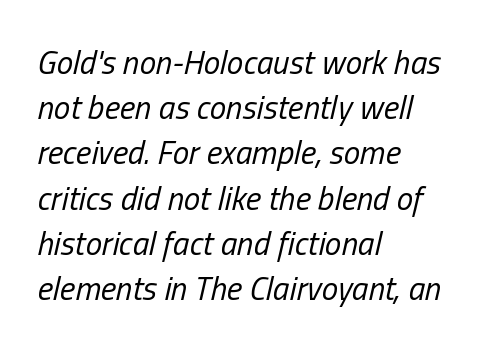
Q: Is the text bold? A: No.
Q: Is the text italic (slanted)? A: Yes, it leans right by about 13 degrees.
Q: Is the text underlined? A: No.
Q: How is the paragraph aligned? A: Left-aligned.
Q: Is the spacing between letters normal or unusually wide? A: Normal.
Q: Is the spacing between lines tight, normal or loose? A: Normal.
Q: Width (condensed, normal, or wide)? A: Condensed.
Q: Stroke contrast? A: Low.
Q: x-height? A: Medium.
Q: Monospaced? A: No.
